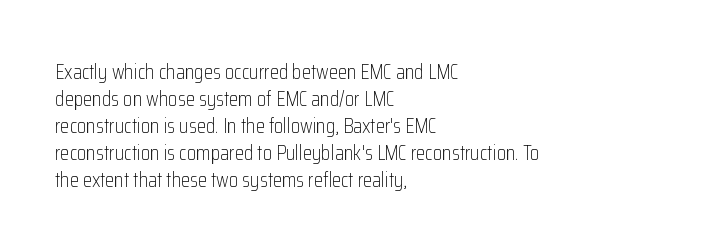
These lines keep a tight, regular rhythm from letter to letter. The rows are spaced the way most documents space them. Nothing heavy about these letters — not bold at all. A roman cut, with each character standing at attention. Check under the words: just untouched page. All the whitespace from short lines collects on the right.
